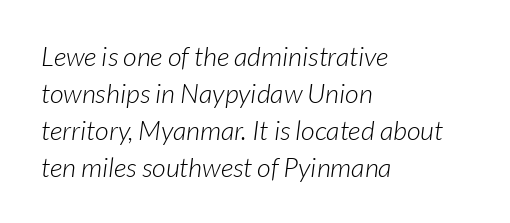
The passage shown is not underscored anywhere. The typesetter chose a ragged-right arrangement here. Letters have the restrained weight of plain body copy at most. Default kerning and tracking; the words read as compact shapes.
